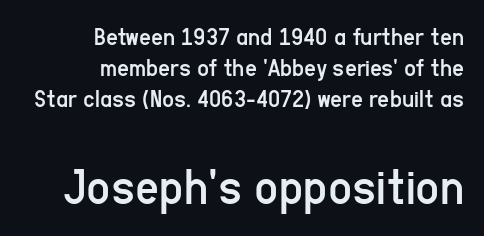
The type sits square on the baseline with zero lean. The typesetting does not lean heavy: it is not bold. Caption: standard tracking, unaltered. Observe the absence of serifs on each vertical stroke in this sample.
